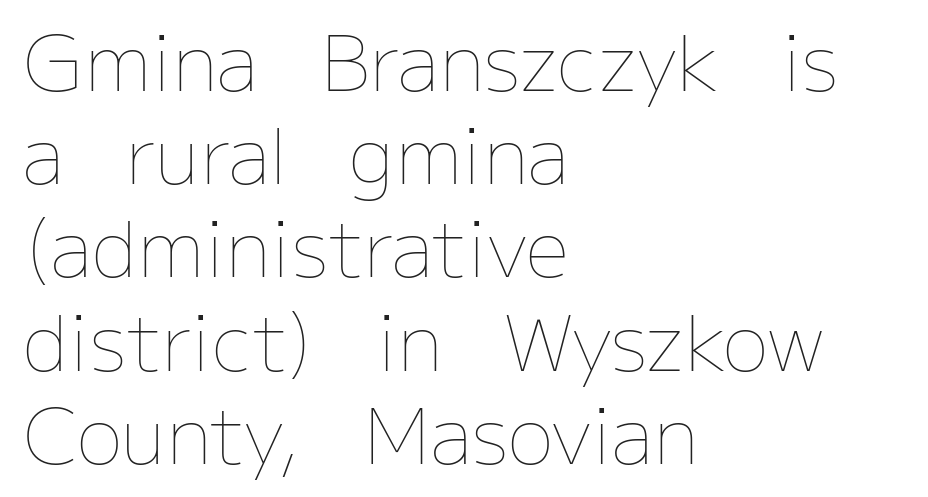
Q: Is the text bold? A: No.
Q: Is the text italic (slanted)? A: No, it is upright.
Q: Is the text underlined? A: No.
Q: How is the paragraph aligned? A: Left-aligned.
Q: Is the spacing between letters normal or unusually wide? A: Normal.
Q: Width (condensed, normal, or wide)? A: Normal.
Q: Stroke contrast? A: Low.
Q: x-height? A: Medium.
Q: Monospaced? A: No.
